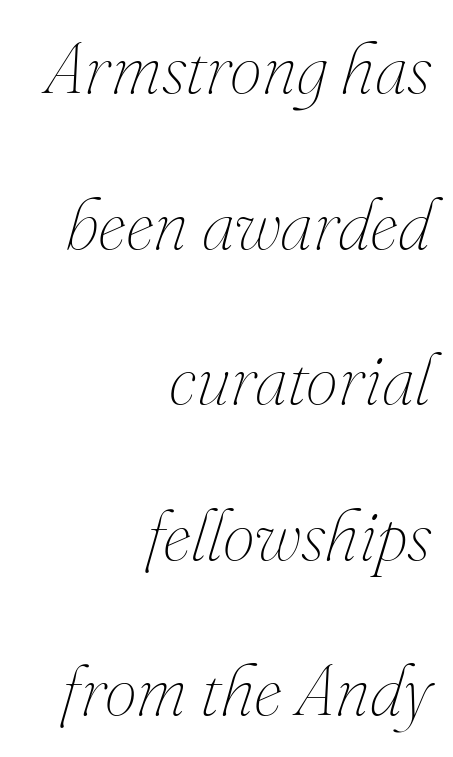
{"italic": "yes", "lean": "right", "slant_degrees": 16, "bold": "no", "weight": "thin", "width": "normal", "stroke_contrast": "medium", "x_height": "small", "monospaced": "no", "underline": "no", "align": "right", "line_spacing": "loose", "line_spacing_ratio": 2.16, "letter_spacing": "normal", "letter_spacing_em": 0.0, "glyph_px": 72}
